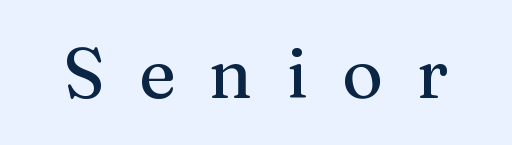
The zone under the glyphs is completely vacant. The lettering stays uniformly vertical, giving the passage a roman look. The type family on display is of the serif kind. Note the varied advance widths — an 'i' is clearly narrower than an 'm'. Tracking value appears strongly positive — letters spread wide.
